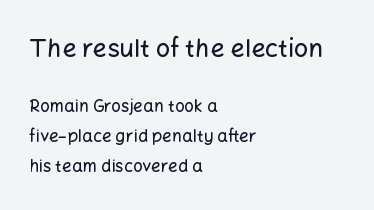
{"italic": "no", "underline": "no", "align": "left", "line_spacing_ratio": 1.74, "letter_spacing": "normal", "letter_spacing_em": 0.0, "larger_block": "first", "size_ratio": 1.47, "glyph_px": 25}
